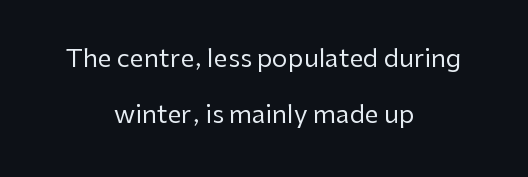
Q: Is the text bold? A: No.
Q: Is the text italic (slanted)? A: No, it is upright.
Q: Is the text underlined? A: No.
Q: How is the paragraph aligned? A: Centered.
Q: Is the spacing between letters normal or unusually wide? A: Normal.
Q: Is the spacing between lines tight, normal or loose? A: Loose.
